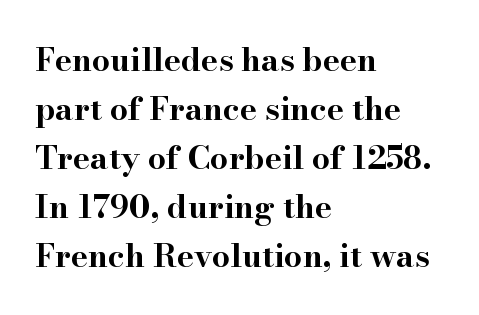
Q: Is the text bold? A: Yes.
Q: Is the text italic (slanted)? A: No, it is upright.
Q: Is the typeface a serif or a sans-serif typeface? A: Serif.
Q: Is the text underlined? A: No.
Q: How is the paragraph aligned? A: Left-aligned.
Q: Is the spacing between letters normal or unusually wide? A: Normal.
Q: Is the spacing between lines tight, normal or loose? A: Normal.
Q: Width (condensed, normal, or wide)? A: Wide.
Q: Stroke contrast? A: High.
Q: x-height? A: Small.
Q: Monospaced? A: No.
